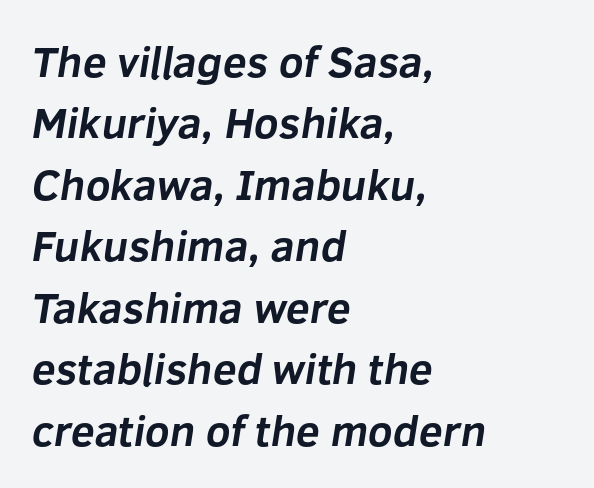
Note: no serifs on the glyphs. Clear beneath every line of the passage. The line texture is even and compact thanks to regular tracking. Is the block centered? No — it sits flush against the left margin. Rows of type keep a routine distance in the vertical direction. Set as a true bold cut, around the 700 mark.
